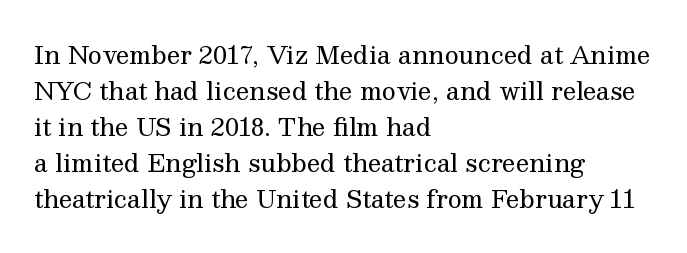
{"italic": "no", "bold": "no", "underline": "no", "align": "left", "line_spacing": "normal", "line_spacing_ratio": 1.5, "letter_spacing": "normal", "letter_spacing_em": 0.0, "glyph_px": 24}
